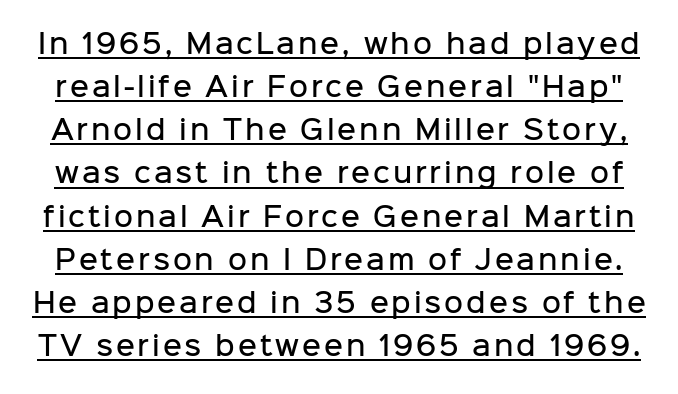
Q: Is the text bold? A: Semi-bold.
Q: Is the text italic (slanted)? A: No, it is upright.
Q: Is the text underlined? A: Yes.
Q: Is the spacing between lines tight, normal or loose? A: Normal.
